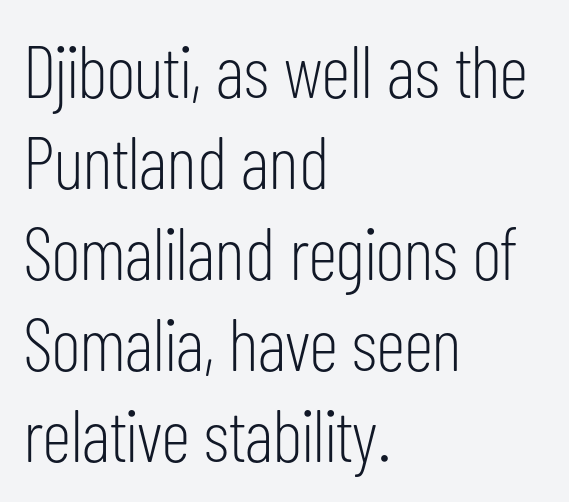
{"serif": "no", "italic": "no", "bold": "no", "weight": "light", "width": "condensed", "stroke_contrast": "low", "x_height": "medium", "monospaced": "no", "underline": "no", "align": "left", "line_spacing_ratio": 1.23, "letter_spacing": "normal", "letter_spacing_em": 0.0, "glyph_px": 74}
